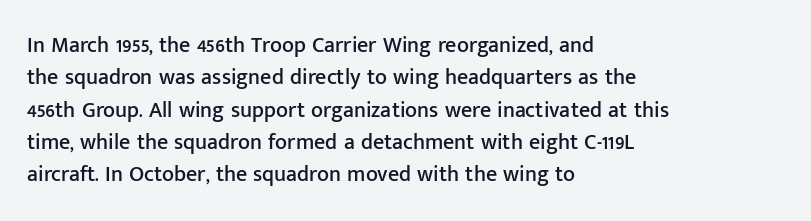
Q: Is the text italic (slanted)? A: No, it is upright.
Q: Is the text underlined? A: No.
Q: How is the paragraph aligned? A: Left-aligned.
Q: Is the spacing between letters normal or unusually wide? A: Normal.
Q: Is the spacing between lines tight, normal or loose? A: Normal.
